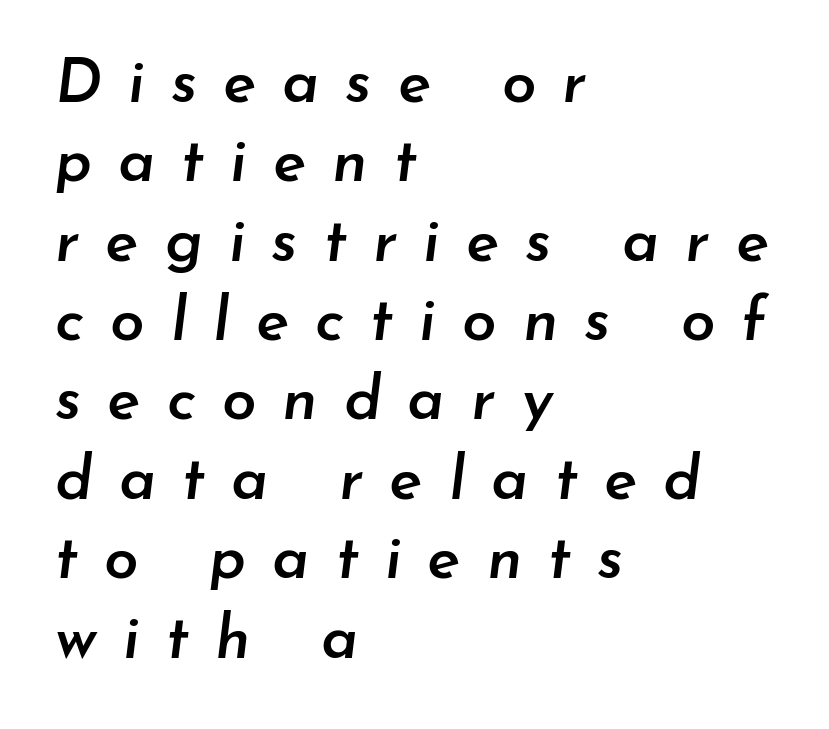
Q: Is the text bold? A: Semi-bold.
Q: Is the text italic (slanted)? A: Yes, it leans right by about 7 degrees.
Q: Is the text underlined? A: No.
Q: How is the paragraph aligned? A: Left-aligned.
Q: Is the spacing between letters normal or unusually wide? A: Unusually wide.
Q: Is the spacing between lines tight, normal or loose? A: Normal.
Q: Width (condensed, normal, or wide)? A: Normal.
Q: Stroke contrast? A: Low.
Q: x-height? A: Small.
Q: Monospaced? A: No.
